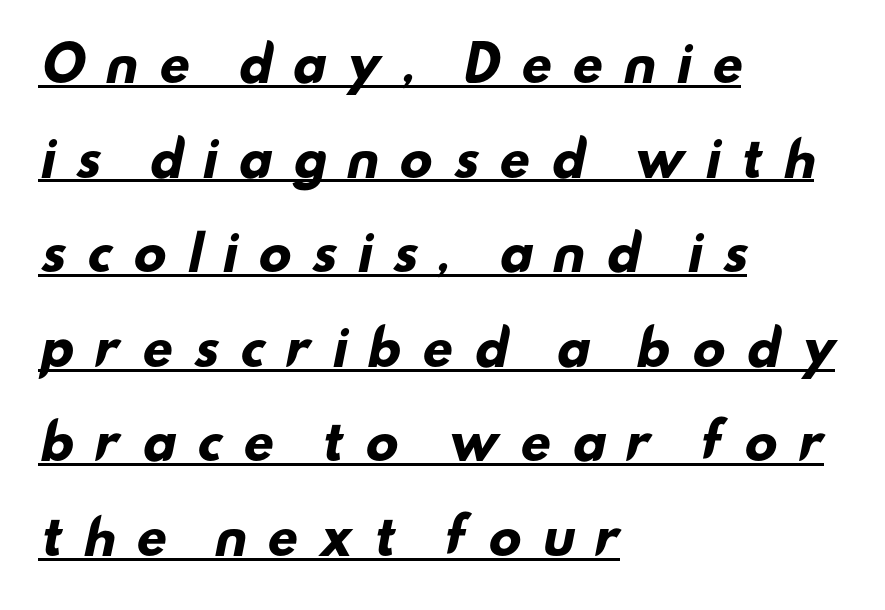
The image shows 48 px heavy, wide sans-serif type; set left-aligned, loose line spacing (1.97x), unusually wide letter spacing (+0.4 em), underlined; low stroke contrast and a small x-height.
